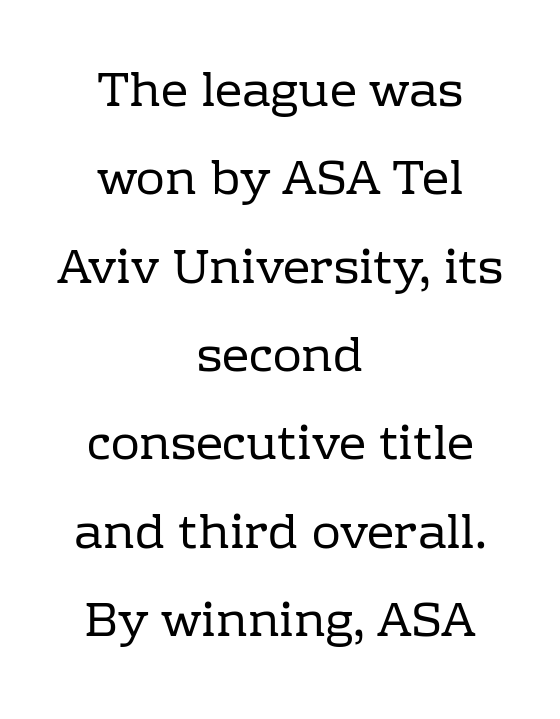
{"serif": "yes", "italic": "no", "bold": "no", "weight": "regular", "width": "normal", "stroke_contrast": "low", "x_height": "medium", "monospaced": "no", "underline": "no", "align": "center", "line_spacing_ratio": 1.84, "letter_spacing": "normal", "letter_spacing_em": 0.0, "glyph_px": 48}
